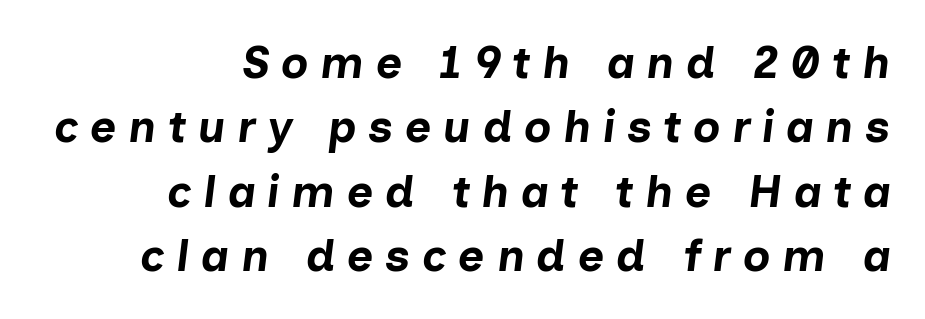
The image shows 45 px bold type, italic (leaning right); set right-aligned, normal line spacing (1.43x), unusually wide letter spacing (+0.26 em), not underlined; low stroke contrast and a medium x-height.
